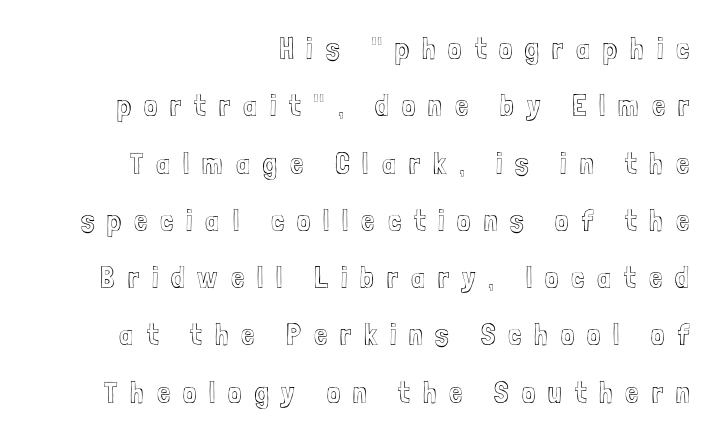
This sample uses an upright cut, with every glyph sitting square on the baseline. Letter spacing: wide. Varying glyph widths throughout — classic text-font behaviour. The strip under each line holds only bare page. These lines are set flush right with a ragged left edge. One glance says open: line gaps are wider than usual.
